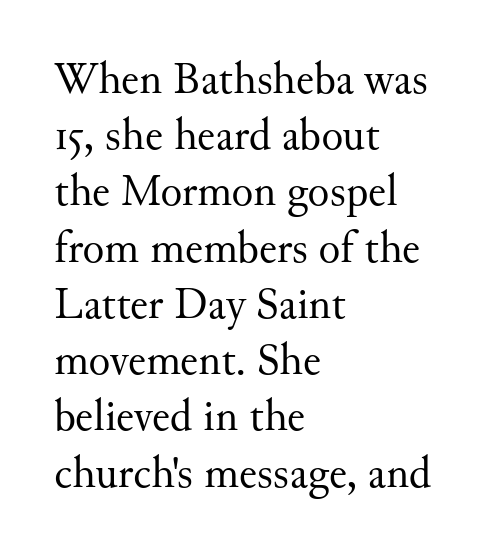
{"serif": "yes", "italic": "no", "bold": "no", "weight": "regular", "width": "normal", "stroke_contrast": "medium", "x_height": "small", "monospaced": "no", "underline": "no", "align": "left", "line_spacing": "normal", "line_spacing_ratio": 1.25, "letter_spacing": "normal", "letter_spacing_em": 0.0, "glyph_px": 45}
